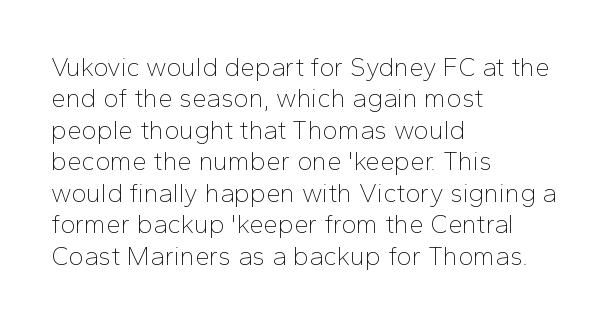
What stands out about the letter spacing? Nothing — it is the standard amount. The rendering anchors every line to the left-hand side. A light-to-regular cut is what we see here. Ordinary non-slanted type is in use.
